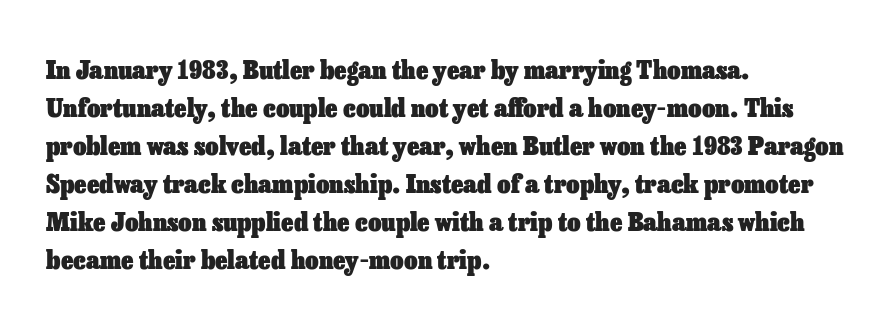
Q: Is the text bold? A: Yes.
Q: Is the text italic (slanted)? A: No, it is upright.
Q: Is the text underlined? A: No.
Q: How is the paragraph aligned? A: Left-aligned.
Q: Is the spacing between letters normal or unusually wide? A: Normal.
Q: Is the spacing between lines tight, normal or loose? A: Normal.
